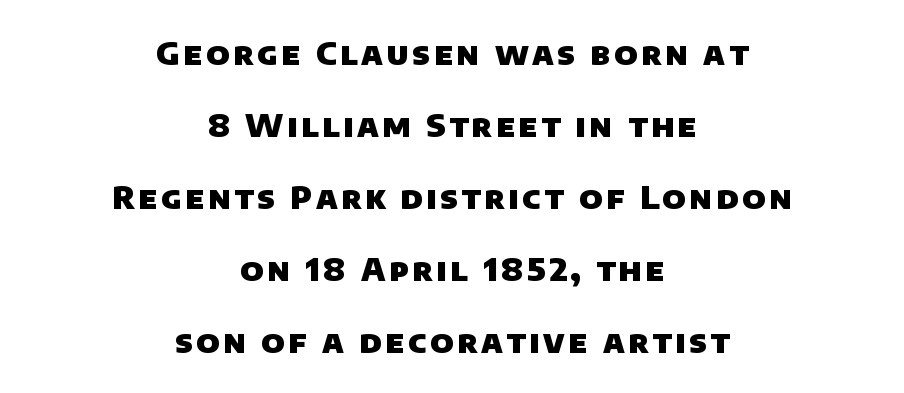
Q: Is the text bold? A: Yes.
Q: Is the typeface a serif or a sans-serif typeface? A: Sans-serif.
Q: Is the text underlined? A: No.
Q: How is the paragraph aligned? A: Centered.
Q: Is the spacing between lines tight, normal or loose? A: Loose.
Q: Width (condensed, normal, or wide)? A: Normal.
Q: Stroke contrast? A: Low.
Q: x-height? A: Large.
Q: Monospaced? A: No.
